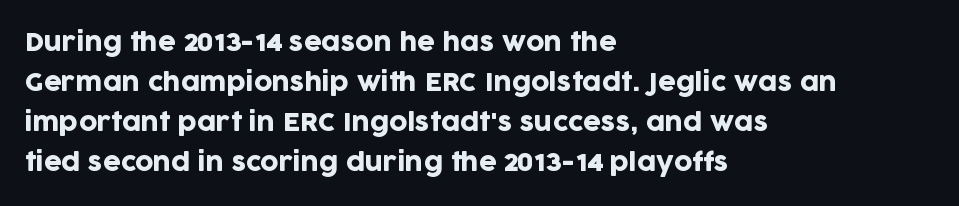
{"italic": "no", "underline": "no", "align": "left", "line_spacing": "normal", "line_spacing_ratio": 1.6, "letter_spacing": "normal", "letter_spacing_em": 0.0, "glyph_px": 25}
